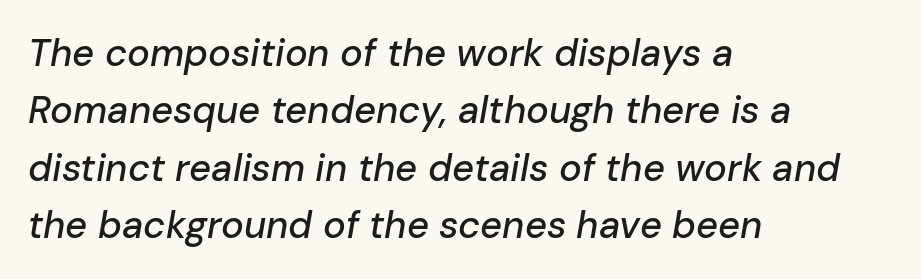
You could not count columns in this text — the font is proportionally spaced. Type without underlining. Compared with a centered layout, this one pins lines to the left instead. Honestly, the letter spacing is just normal — you wouldn't notice it. The face used here has a pronounced slope to its letters.
